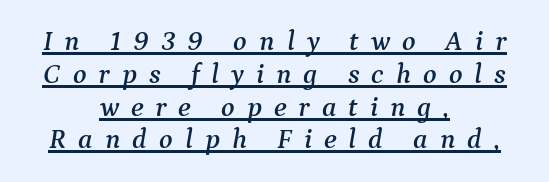
Does a line run under the words? Yes, clearly. The horizontal fit of the characters is loose and conspicuously gappy. There's an unmistakable incline to the writing here. The letters advance in unequal steps, a hallmark of proportional type. Serif or sans? Serif — the stroke terminals have little feet. Typeset on center — no edge is straight.
